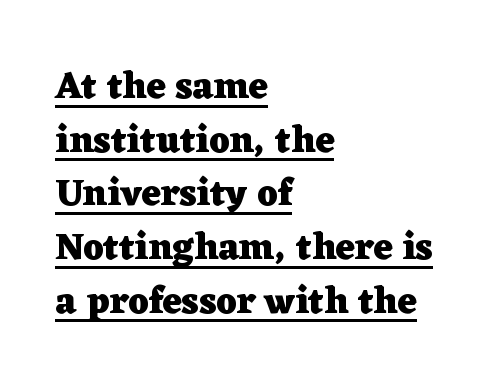
The image shows 37 px heavy, wide serif type, upright; set left-aligned, normal line spacing (1.45x), normal letter spacing, underlined; low stroke contrast and a medium x-height.
